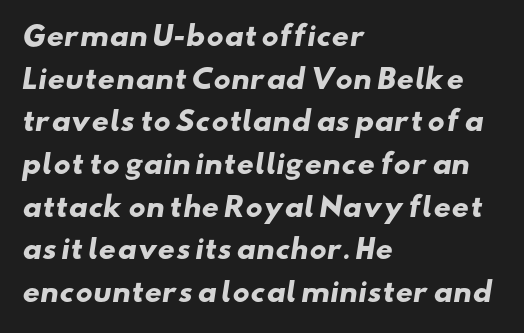
Q: Is the text bold? A: Yes.
Q: Is the text underlined? A: No.
Q: How is the paragraph aligned? A: Left-aligned.
Q: Is the spacing between letters normal or unusually wide? A: Normal.
Q: Is the spacing between lines tight, normal or loose? A: Normal.
